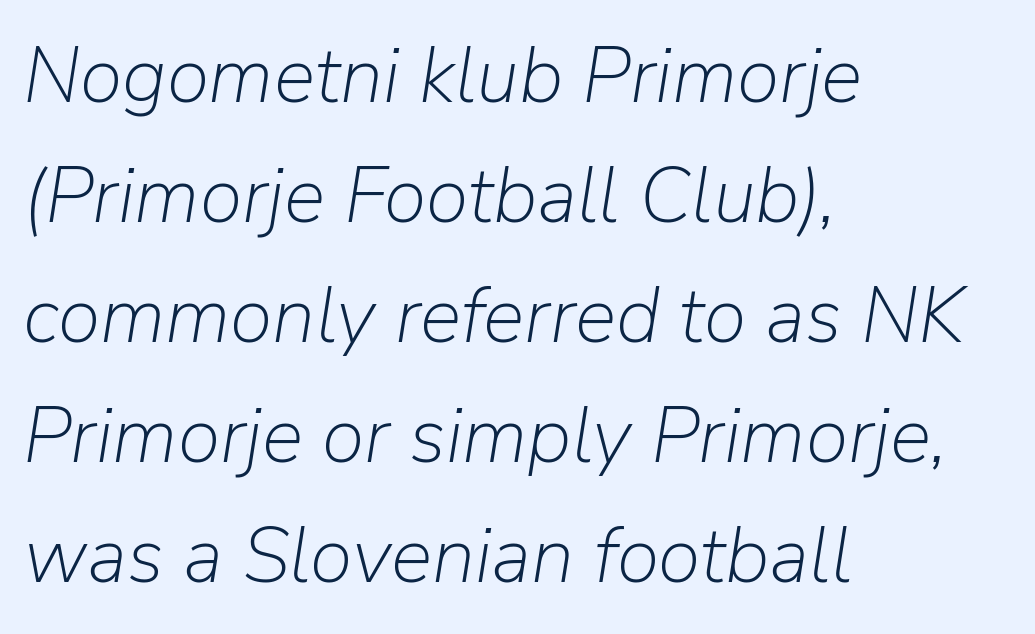
{"italic": "yes", "lean": "right", "slant_degrees": 9, "bold": "no", "weight": "light", "width": "normal", "stroke_contrast": "low", "x_height": "medium", "monospaced": "no", "underline": "no", "align": "left", "line_spacing": "normal", "line_spacing_ratio": 1.54, "letter_spacing": "normal", "letter_spacing_em": 0.0, "glyph_px": 78}
